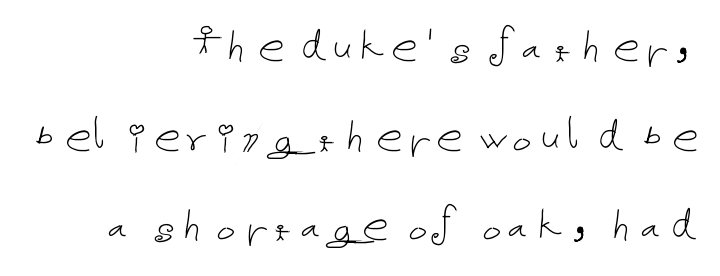
The typeface has the unassuming heft of standard copy or less. Underlining? Definitely not there. Vertical strokes here are truly vertical. Horizontally, the lines are justified to the trailing edge only. Honestly, the letter spacing is just normal — you wouldn't notice it.
